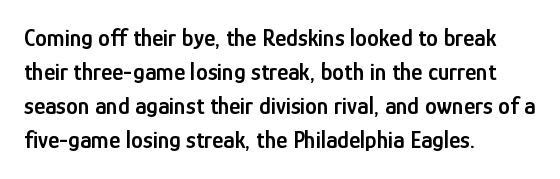
{"italic": "no", "bold": "semi", "underline": "no", "align": "left", "line_spacing": "normal", "line_spacing_ratio": 1.42, "letter_spacing": "normal", "letter_spacing_em": 0.0, "glyph_px": 24}
